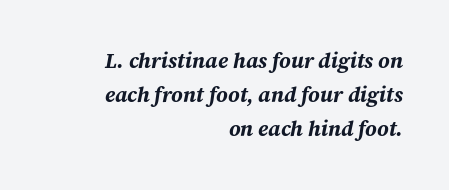
Strong, thick strokes mark this as bold type. Caption: standard tracking, unaltered. Normally led — the rows are evenly, conventionally spaced. The typesetter chose a ragged-left arrangement here. Unmarked baselines from the first word to the last. There's an unmistakable incline to the writing here.
